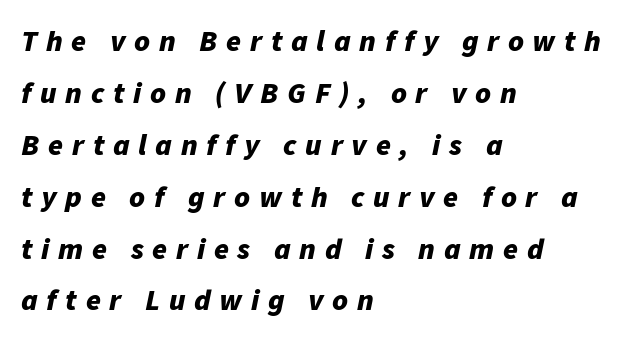
Tall strokes in this sample are angled rather than plumb. Bare-footed words on every line. You could not count columns in this text — the font is proportionally spaced. Students, this is bold: see how much ink each stroke carries. The tracking reads as deliberately expanded to a designer's eye.
